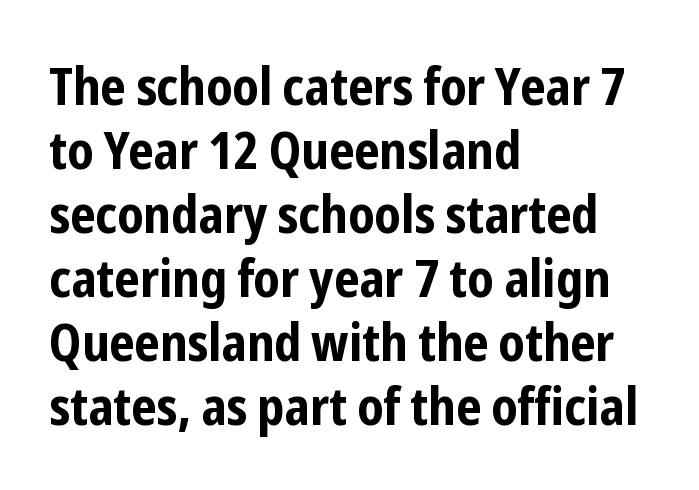
{"serif": "no", "italic": "no", "bold": "yes", "weight": "bold", "width": "condensed", "stroke_contrast": "low", "x_height": "medium", "monospaced": "no", "underline": "no", "align": "left", "line_spacing_ratio": 1.23, "letter_spacing": "normal", "letter_spacing_em": 0.0, "glyph_px": 52}
